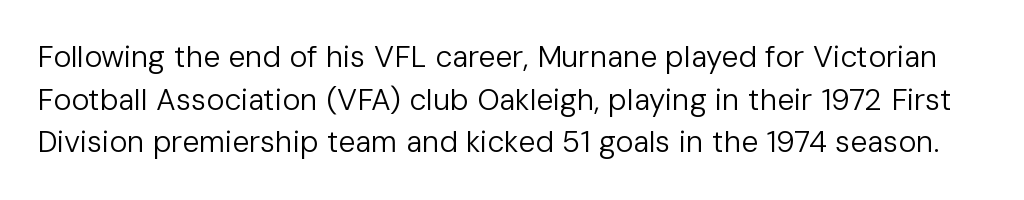
{"serif": "no", "italic": "no", "bold": "no", "weight": "regular", "width": "normal", "stroke_contrast": "low", "x_height": "medium", "monospaced": "no", "underline": "no", "line_spacing": "normal", "line_spacing_ratio": 1.42, "letter_spacing": "normal", "letter_spacing_em": 0.0, "glyph_px": 30}
